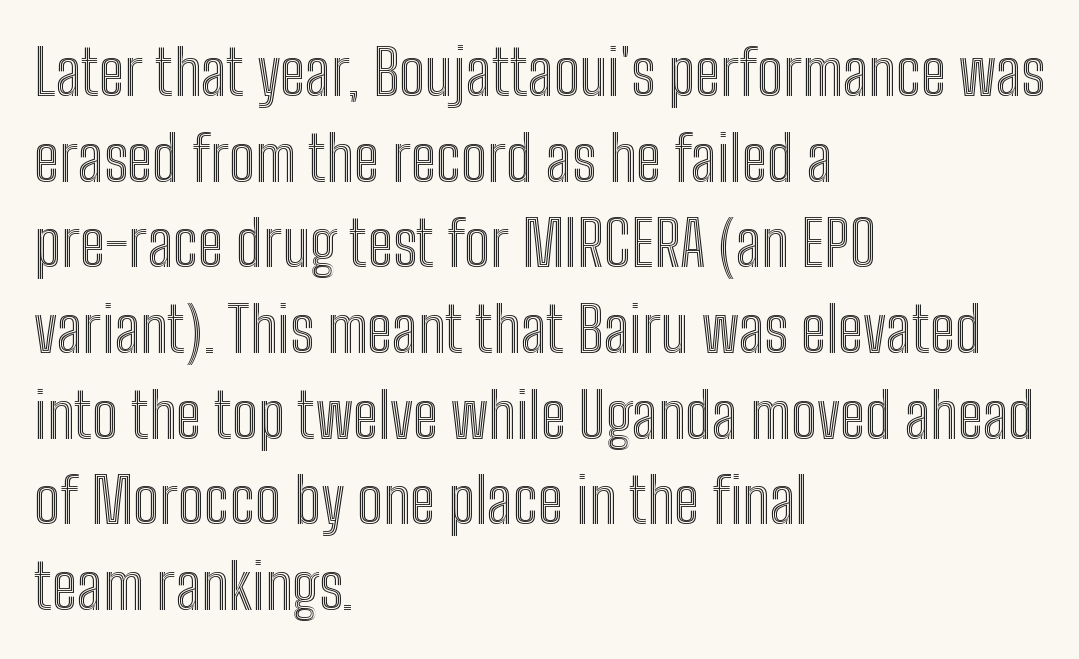
Q: Is the text italic (slanted)? A: No, it is upright.
Q: Is the text underlined? A: No.
Q: How is the paragraph aligned? A: Left-aligned.
Q: Is the spacing between letters normal or unusually wide? A: Normal.
Q: Is the spacing between lines tight, normal or loose? A: Normal.
Q: Width (condensed, normal, or wide)? A: Condensed.
Q: x-height? A: Medium.
Q: Monospaced? A: No.
